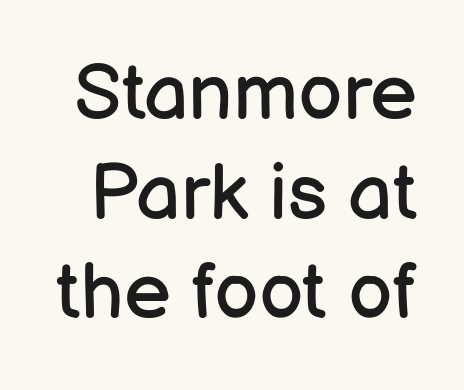
Q: Is the text bold? A: No.
Q: Is the text italic (slanted)? A: No, it is upright.
Q: Is the typeface a serif or a sans-serif typeface? A: Sans-serif.
Q: Is the text underlined? A: No.
Q: Is the spacing between letters normal or unusually wide? A: Normal.
Q: Is the spacing between lines tight, normal or loose? A: Normal.
Q: Width (condensed, normal, or wide)? A: Normal.
Q: Stroke contrast? A: Low.
Q: x-height? A: Medium.
Q: Monospaced? A: No.
